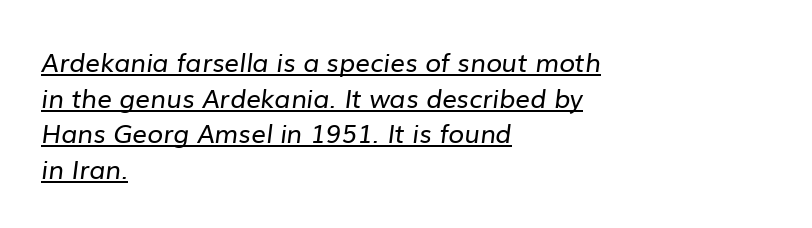
{"bold": "no", "underline": "yes", "align": "left", "line_spacing": "normal", "line_spacing_ratio": 1.37, "letter_spacing": "normal", "letter_spacing_em": 0.0, "glyph_px": 26}
